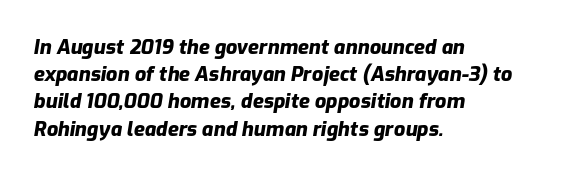
{"italic": "yes", "lean": "right", "slant_degrees": 9, "bold": "yes", "underline": "no", "align": "left", "line_spacing": "normal", "line_spacing_ratio": 1.36, "letter_spacing": "normal", "letter_spacing_em": 0.0, "glyph_px": 20}
